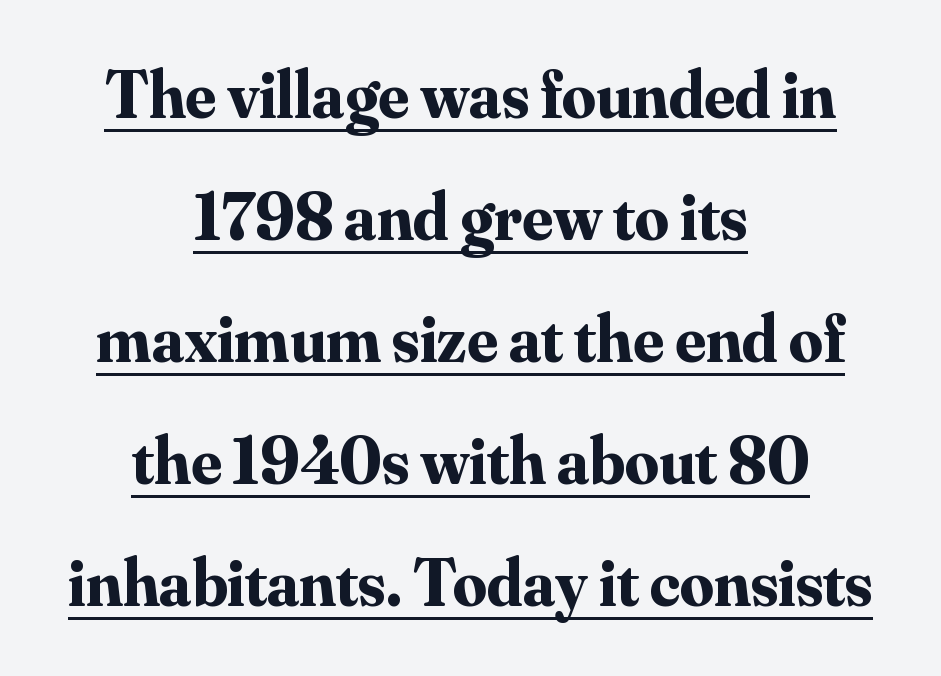
Typeset on center — no edge is straight. Ascenders rise straight up at ninety degrees. This sample uses plain, unmodified letter spacing. Type style note: has serifs.
